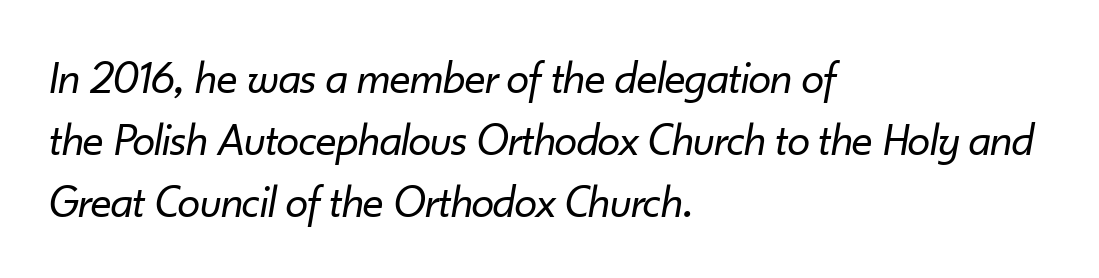
Spacing verdict: proportional, widths tailored to each character. Leftover space on each line is placed entirely after the last word. Notice how descenders clear the ascenders below comfortably — that's standard leading. Style check: oblique.
